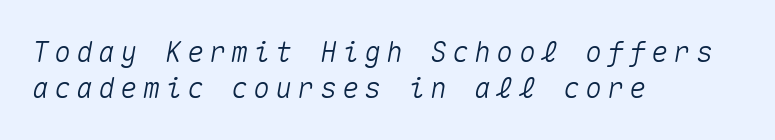
Each letter, wide or thin by design, is forced into the same width here. This block has exactly the height ordinary leading produces. The paragraph shown leans on its left margin. Letters rest on an invisible, unmarked baseline.
